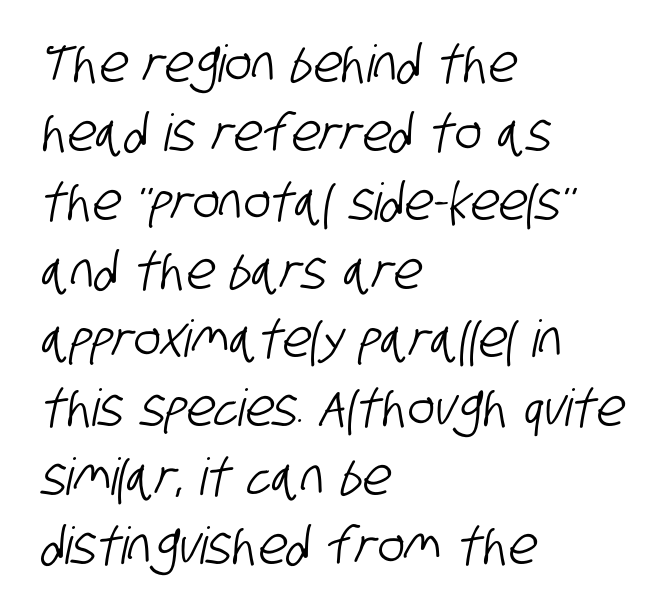
This sample is left-justified, so line endings fall wherever the words run out. The tracking reads as untouched default to a designer's eye. The rendering uses natural spacing where letterforms have individual widths. The foot of each line stays bare and open. In terms of leading, this rendering sits right in the middle. To sum up the face: it is a sans, with no serifs.
